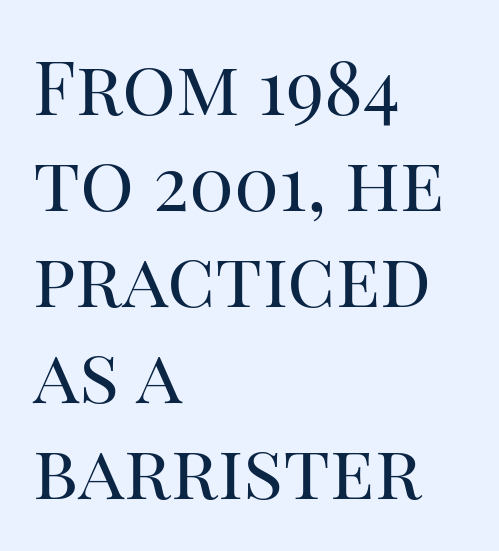
The image shows 75 px regular-weight serif type, upright; set left-aligned, normal line spacing (1.28x), normal letter spacing, not underlined; high stroke contrast and a large x-height.
